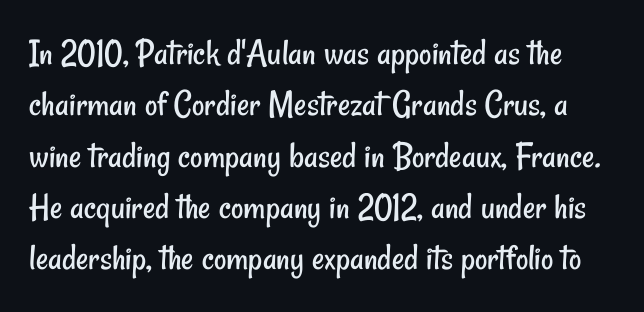
Is the stroke heavy? The answer is a plain regular-or-lighter. The zone under the glyphs is completely vacant. The face used here is proportionally spaced, like ordinary book or web type. These lines keep a tight, regular rhythm from letter to letter. The rendering uses a moderate line-height, typical for paragraphs. A typesetter would label this face a sans.
